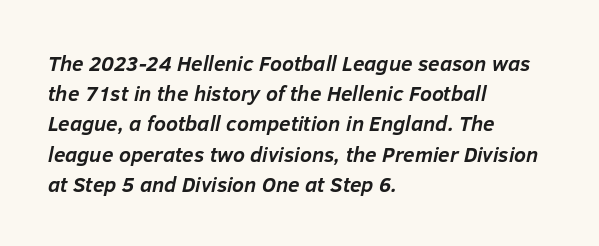
Q: Is the text bold? A: Yes.
Q: Is the text italic (slanted)? A: Yes, it leans right by about 12 degrees.
Q: Is the text underlined? A: No.
Q: How is the paragraph aligned? A: Left-aligned.
Q: Is the spacing between letters normal or unusually wide? A: Normal.
Q: Is the spacing between lines tight, normal or loose? A: Normal.
